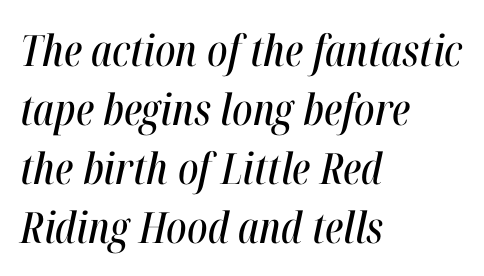
The image shows 43 px condensed type, italic (leaning right); set left-aligned, normal line spacing (1.37x), normal letter spacing, not underlined; high stroke contrast and a medium x-height.
